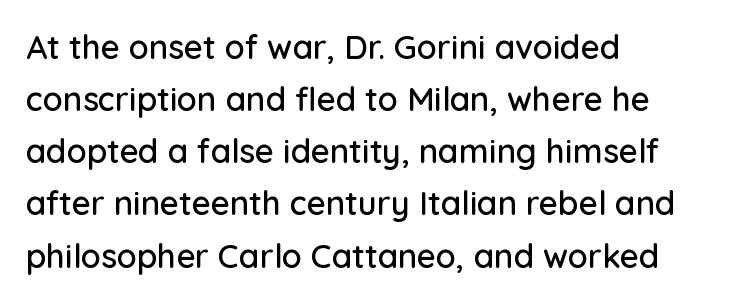
{"serif": "no", "italic": "no", "width": "normal", "stroke_contrast": "low", "x_height": "medium", "monospaced": "no", "underline": "no", "align": "left", "line_spacing": "normal", "line_spacing_ratio": 1.58, "letter_spacing": "normal", "letter_spacing_em": 0.0, "glyph_px": 33}
